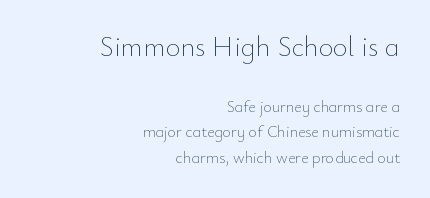
Caption: multi-line text, flush right, ragged left. A normal amount of white space separates one row of letters from the next. The foot of each line stays bare and open. Tall strokes in this sample are plumb rather than angled.
